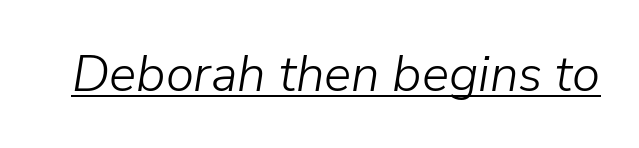
{"italic": "yes", "lean": "right", "slant_degrees": 9, "bold": "no", "weight": "light", "width": "normal", "stroke_contrast": "low", "x_height": "medium", "monospaced": "no", "underline": "yes", "letter_spacing": "normal", "letter_spacing_em": 0.0, "glyph_px": 51}
